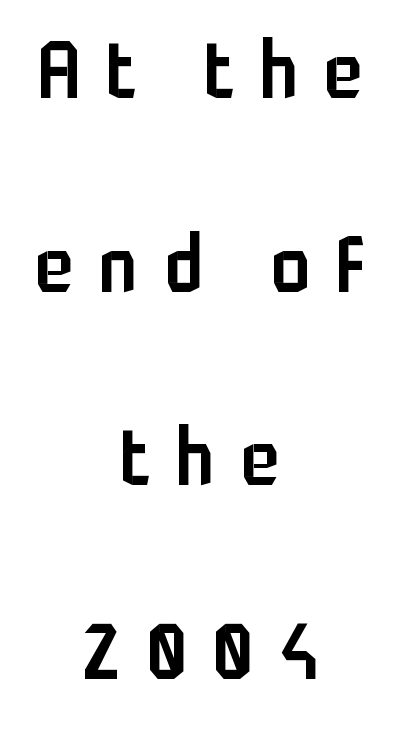
Q: Is the text bold? A: Semi-bold.
Q: Is the text italic (slanted)? A: No, it is upright.
Q: Is the typeface a serif or a sans-serif typeface? A: Sans-serif.
Q: Is the text underlined? A: No.
Q: How is the paragraph aligned? A: Centered.
Q: Is the spacing between letters normal or unusually wide? A: Unusually wide.
Q: Is the spacing between lines tight, normal or loose? A: Loose.
Q: Width (condensed, normal, or wide)? A: Condensed.
Q: Stroke contrast? A: Low.
Q: x-height? A: Medium.
Q: Monospaced? A: No.
